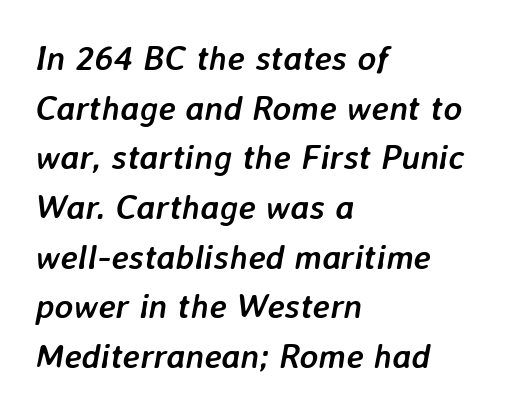
{"italic": "yes", "lean": "right", "slant_degrees": 7, "bold": "yes", "weight": "semibold", "width": "normal", "stroke_contrast": "low", "x_height": "medium", "monospaced": "no", "underline": "no", "align": "left", "line_spacing": "normal", "line_spacing_ratio": 1.42, "letter_spacing": "normal", "letter_spacing_em": 0.0, "glyph_px": 35}
